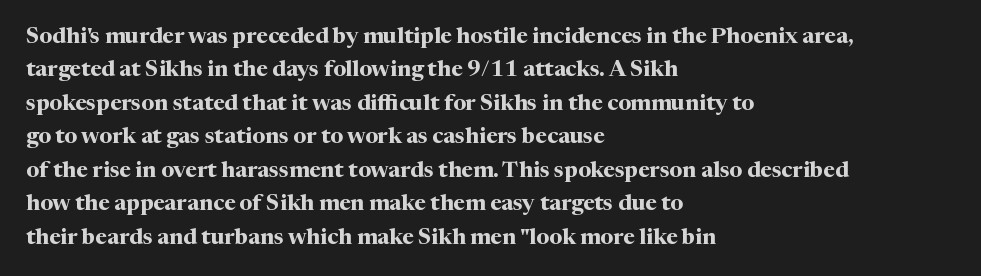
{"italic": "no", "bold": "yes", "underline": "no", "align": "left", "line_spacing": "normal", "line_spacing_ratio": 1.52, "letter_spacing": "normal", "letter_spacing_em": 0.0, "glyph_px": 22}
